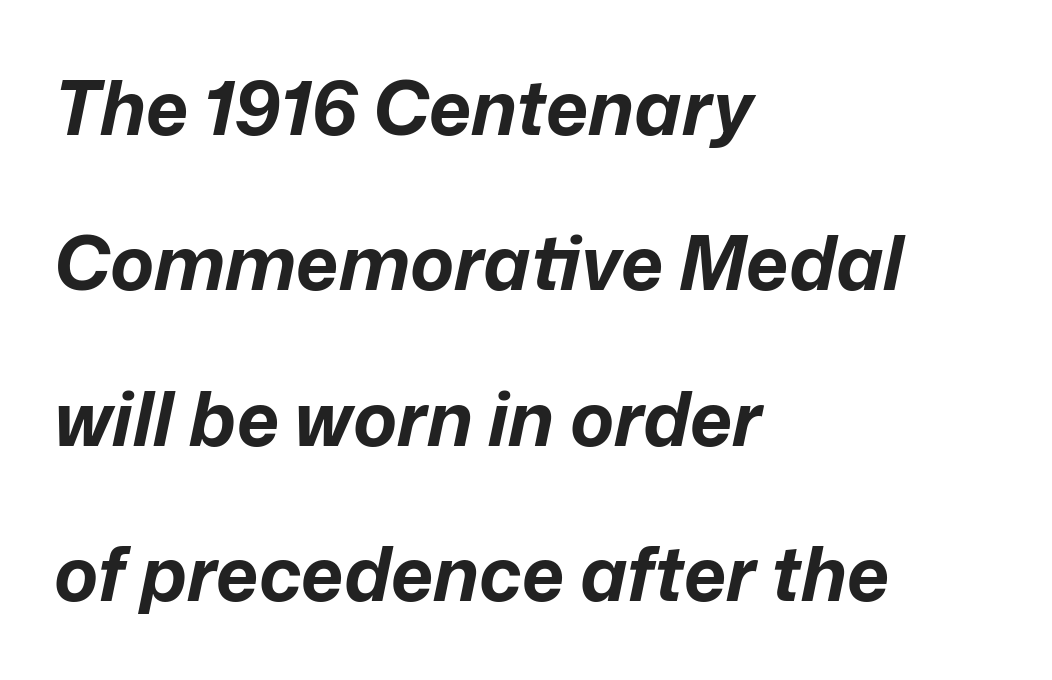
The image shows 74 px bold type, italic (leaning right); set left-aligned, loose line spacing (2.1x), normal letter spacing, not underlined; low stroke contrast and a medium x-height.
